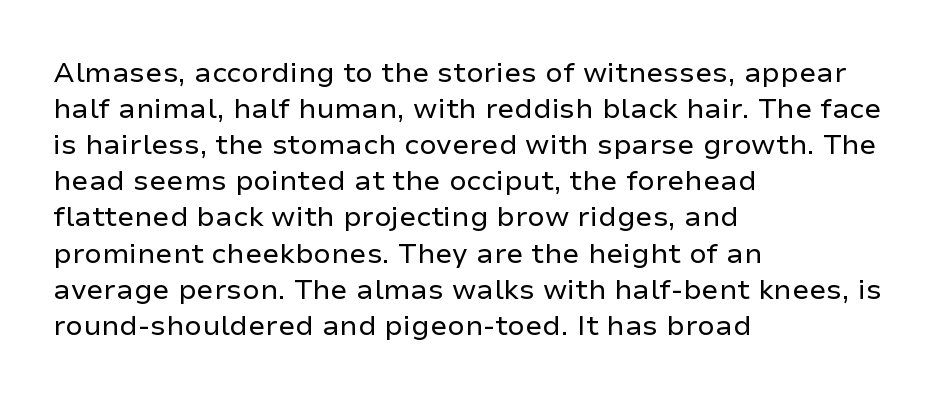
{"serif": "no", "italic": "no", "bold": "no", "weight": "regular", "width": "normal", "stroke_contrast": "low", "x_height": "medium", "monospaced": "no", "underline": "no", "align": "left", "line_spacing": "normal", "line_spacing_ratio": 1.29, "letter_spacing": "normal", "letter_spacing_em": 0.0, "glyph_px": 28}
